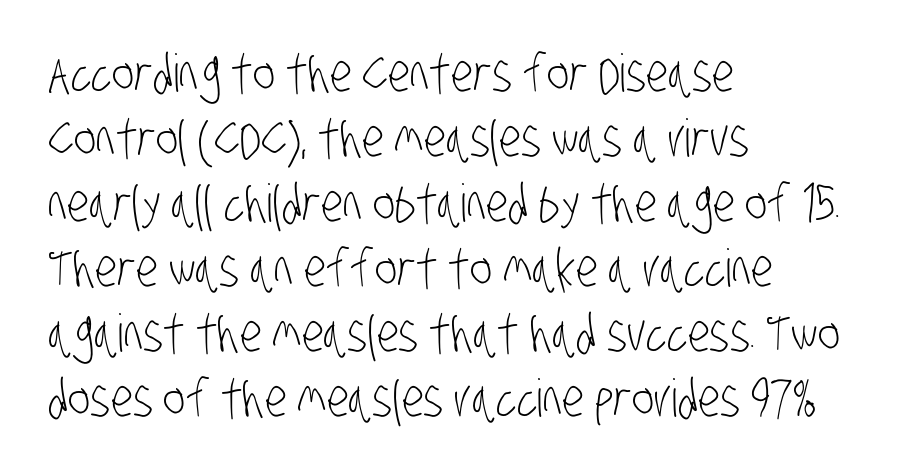
{"serif": "no", "bold": "no", "weight": "light", "width": "condensed", "stroke_contrast": "low", "x_height": "large", "monospaced": "no", "underline": "no", "align": "left", "line_spacing": "normal", "line_spacing_ratio": 1.25, "letter_spacing": "normal", "letter_spacing_em": 0.0, "glyph_px": 52}
